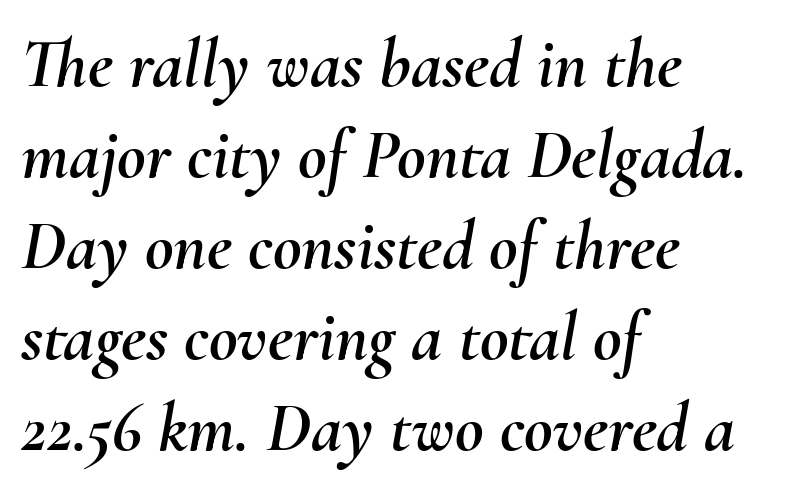
{"italic": "yes", "lean": "right", "slant_degrees": 10, "width": "normal", "stroke_contrast": "medium", "x_height": "small", "monospaced": "no", "underline": "no", "align": "left", "line_spacing": "normal", "line_spacing_ratio": 1.3, "letter_spacing": "normal", "letter_spacing_em": 0.0, "glyph_px": 70}
